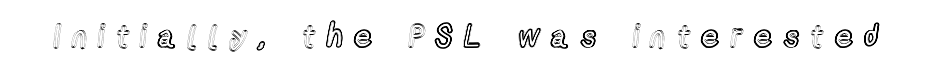
{"width": "condensed", "x_height": "medium", "monospaced": "no", "underline": "no", "letter_spacing": "wide", "letter_spacing_em": 0.38, "glyph_px": 31}
